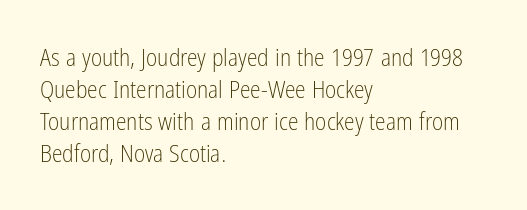
{"italic": "no", "bold": "no", "underline": "no", "align": "left", "line_spacing": "normal", "line_spacing_ratio": 1.33, "letter_spacing": "normal", "letter_spacing_em": 0.0, "glyph_px": 24}
